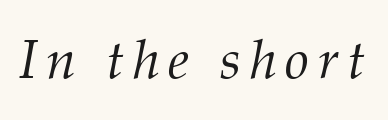
The image shows 54 px light serif type, italic (leaning right); set not underlined; medium stroke contrast and a medium x-height.
